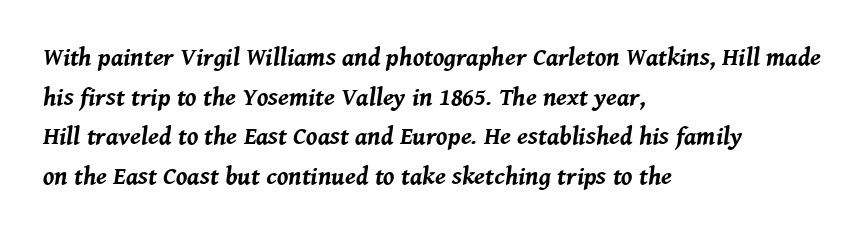
Q: Is the text bold? A: Yes.
Q: Is the text italic (slanted)? A: Yes, it leans right by about 8 degrees.
Q: Is the text underlined? A: No.
Q: How is the paragraph aligned? A: Left-aligned.
Q: Is the spacing between letters normal or unusually wide? A: Normal.
Q: Is the spacing between lines tight, normal or loose? A: Normal.
